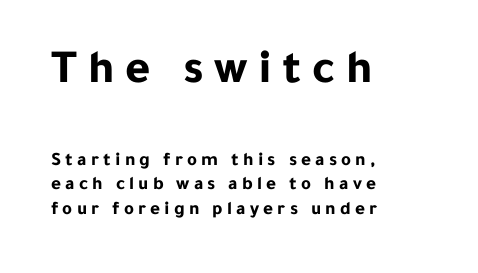
Grotesque or geometric, the face here clearly has no serifs. Style check: upright. The characters look thick and weighty, a clear bold. Regarding leading, the lines here are spaced in the standard way. The tracking reads as deliberately expanded to a designer's eye. The passage shown is typed in a proportional face where columns would drift.
